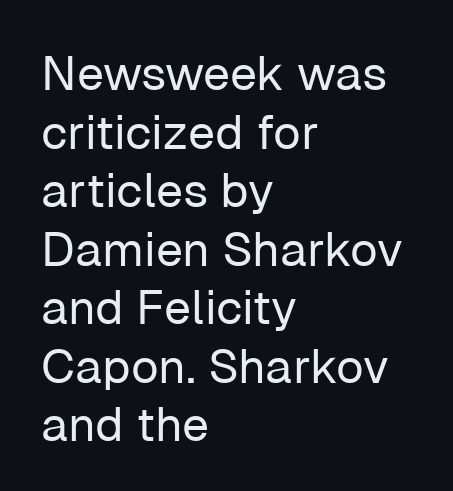
Q: Is the text bold? A: No.
Q: Is the text italic (slanted)? A: No, it is upright.
Q: Is the typeface a serif or a sans-serif typeface? A: Sans-serif.
Q: Is the text underlined? A: No.
Q: How is the paragraph aligned? A: Left-aligned.
Q: Is the spacing between letters normal or unusually wide? A: Normal.
Q: Width (condensed, normal, or wide)? A: Normal.
Q: Stroke contrast? A: Low.
Q: x-height? A: Medium.
Q: Monospaced? A: No.
